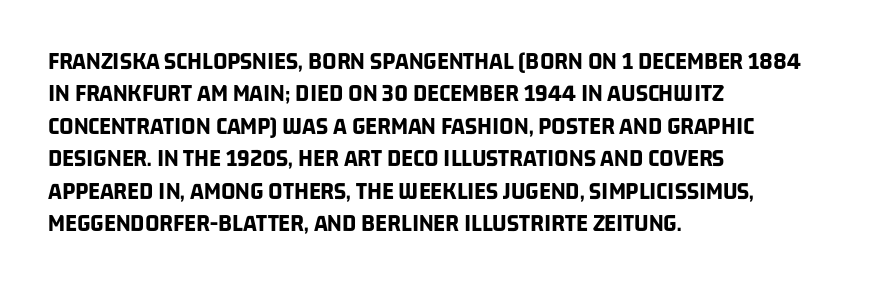
Q: Is the text bold? A: Yes.
Q: Is the text underlined? A: No.
Q: How is the paragraph aligned? A: Left-aligned.
Q: Is the spacing between letters normal or unusually wide? A: Normal.
Q: Is the spacing between lines tight, normal or loose? A: Normal.
